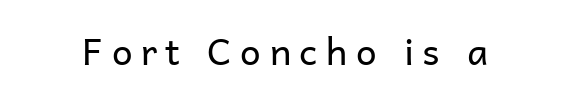
Q: Is the text bold? A: No.
Q: Is the text italic (slanted)? A: No, it is upright.
Q: Is the typeface a serif or a sans-serif typeface? A: Sans-serif.
Q: Is the text underlined? A: No.
Q: Is the spacing between letters normal or unusually wide? A: Unusually wide.
Q: Width (condensed, normal, or wide)? A: Normal.
Q: Stroke contrast? A: Low.
Q: x-height? A: Medium.
Q: Monospaced? A: No.
